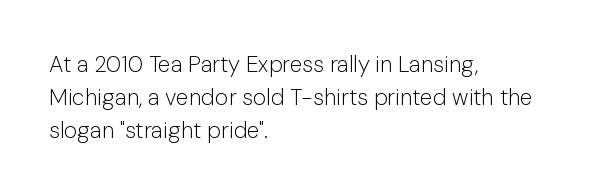
Q: Is the text bold? A: No.
Q: Is the text italic (slanted)? A: No, it is upright.
Q: Is the text underlined? A: No.
Q: How is the paragraph aligned? A: Left-aligned.
Q: Is the spacing between letters normal or unusually wide? A: Normal.
Q: Is the spacing between lines tight, normal or loose? A: Normal.
